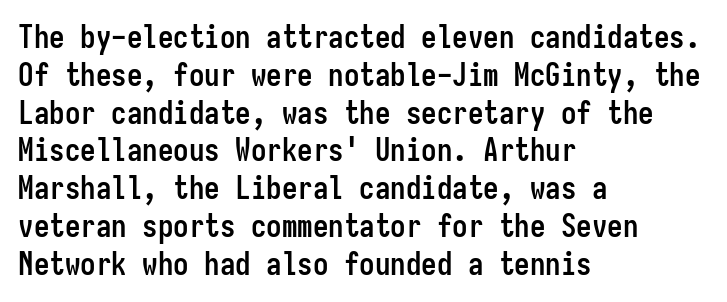
The passage shown is typed in a monospace face where columns stay perfectly aligned. Is the letter spacing exaggerated? No — it looks like the ordinary default. The characters look thick and weighty, a clear bold. Each row of text sits above clean, open space.
